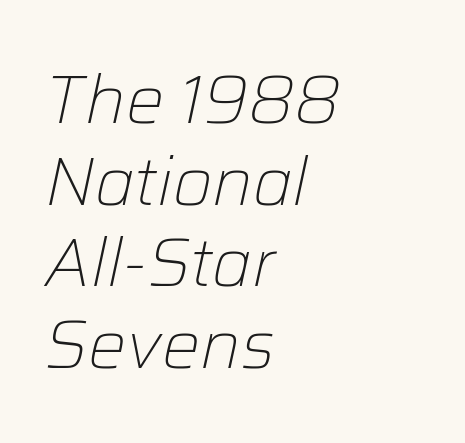
{"italic": "yes", "lean": "right", "slant_degrees": 12, "bold": "no", "weight": "light", "width": "normal", "stroke_contrast": "low", "x_height": "medium", "monospaced": "no", "underline": "no", "align": "left", "line_spacing_ratio": 1.2, "letter_spacing": "normal", "letter_spacing_em": 0.0, "glyph_px": 68}
